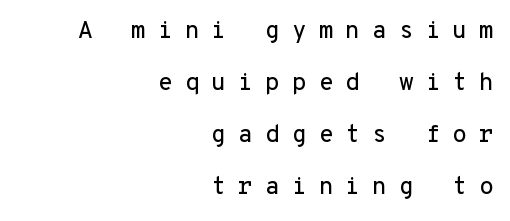
The image shows 24 px text type, upright; set right-aligned, loose line spacing (2.17x), unusually wide letter spacing (+0.5 em), not underlined.
